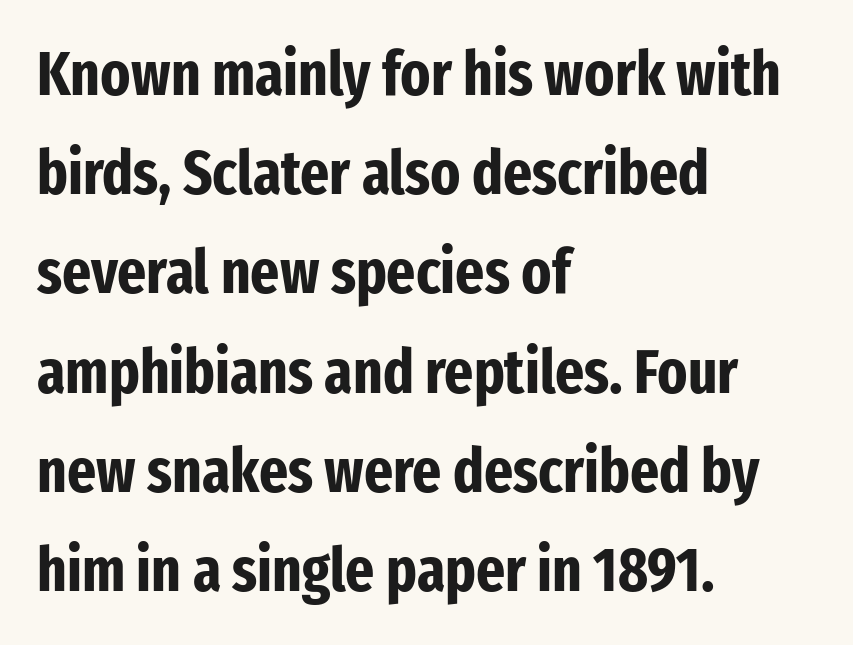
The image shows 62 px bold, condensed sans-serif type, upright; set left-aligned, normal line spacing (1.6x), normal letter spacing, not underlined; low stroke contrast and a medium x-height.
